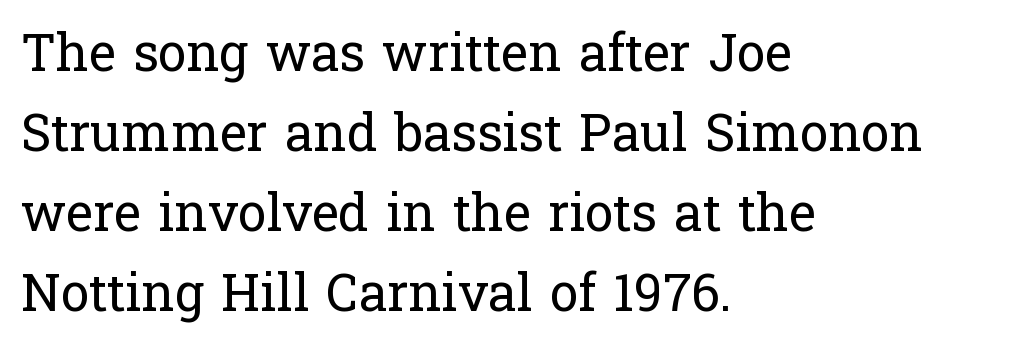
There is no visible air inserted between adjacent glyphs. The passage shown is typed in a proportional face where columns would drift. Weight: in the light-to-regular range. Upright lettering throughout. Old-style or modern, the face here clearly has serifs. The strip under each line holds only bare page.
